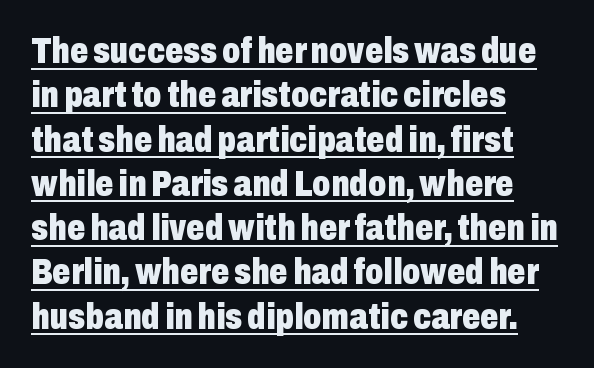
The letters stand straight up with perfectly vertical stems. Nothing unusual about the tracking: characters are spaced as the font intends. The rag falls on the right side of this text block. The sample's only ornament is a line tracing under the words. Varying glyph widths throughout — classic text-font behaviour. Is the type bold? Yes — the strokes are clearly thick and heavy.
